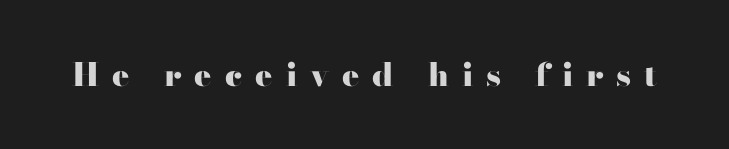
Q: Is the text bold? A: Yes.
Q: Is the text italic (slanted)? A: No, it is upright.
Q: Is the typeface a serif or a sans-serif typeface? A: Serif.
Q: Is the text underlined? A: No.
Q: Is the spacing between letters normal or unusually wide? A: Unusually wide.
Q: Width (condensed, normal, or wide)? A: Wide.
Q: Stroke contrast? A: High.
Q: x-height? A: Small.
Q: Monospaced? A: No.
